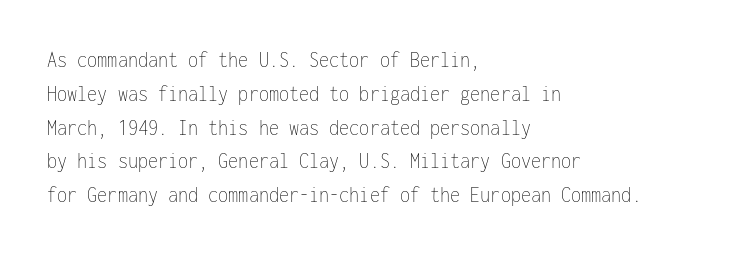
Q: Is the text bold? A: No.
Q: Is the text italic (slanted)? A: No, it is upright.
Q: Is the text underlined? A: No.
Q: How is the paragraph aligned? A: Left-aligned.
Q: Is the spacing between letters normal or unusually wide? A: Normal.
Q: Is the spacing between lines tight, normal or loose? A: Normal.
